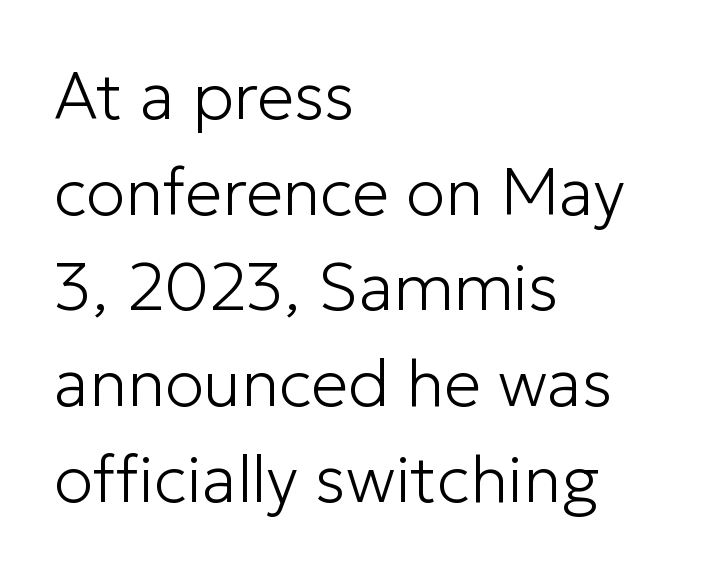
Q: Is the text bold? A: No.
Q: Is the text italic (slanted)? A: No, it is upright.
Q: Is the typeface a serif or a sans-serif typeface? A: Sans-serif.
Q: Is the text underlined? A: No.
Q: How is the paragraph aligned? A: Left-aligned.
Q: Is the spacing between letters normal or unusually wide? A: Normal.
Q: Is the spacing between lines tight, normal or loose? A: Normal.
Q: Width (condensed, normal, or wide)? A: Normal.
Q: Stroke contrast? A: Low.
Q: x-height? A: Medium.
Q: Monospaced? A: No.
